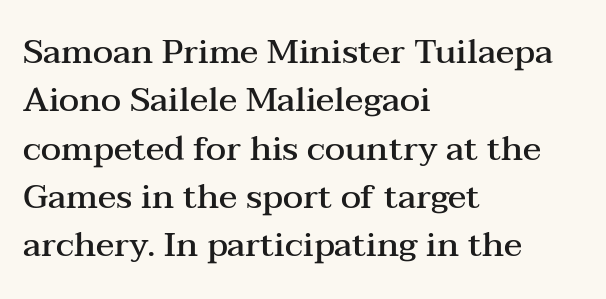
{"serif": "yes", "italic": "no", "bold": "semi", "weight": "semibold", "width": "wide", "stroke_contrast": "medium", "x_height": "medium", "monospaced": "no", "underline": "no", "align": "left", "line_spacing": "normal", "line_spacing_ratio": 1.42, "letter_spacing": "normal", "letter_spacing_em": 0.0, "glyph_px": 34}
